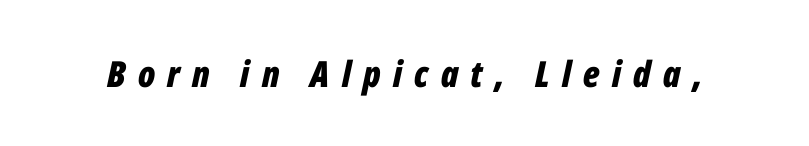
Q: Is the text bold? A: Yes.
Q: Is the text italic (slanted)? A: Yes, it leans right by about 12 degrees.
Q: Is the text underlined? A: No.
Q: Is the spacing between letters normal or unusually wide? A: Unusually wide.
Q: Width (condensed, normal, or wide)? A: Condensed.
Q: Stroke contrast? A: Low.
Q: x-height? A: Medium.
Q: Monospaced? A: No.
